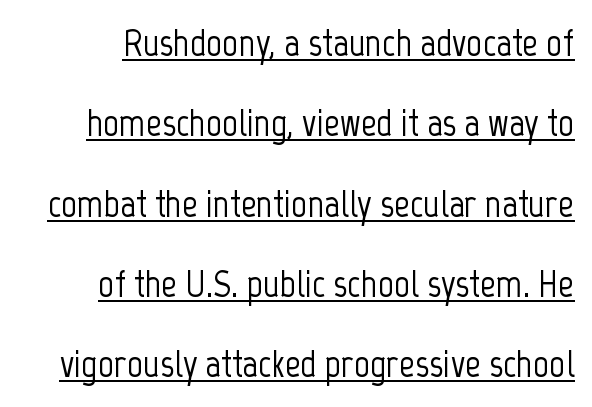
Q: Is the text italic (slanted)? A: No, it is upright.
Q: Is the typeface a serif or a sans-serif typeface? A: Sans-serif.
Q: Is the text underlined? A: Yes.
Q: Is the spacing between letters normal or unusually wide? A: Normal.
Q: Is the spacing between lines tight, normal or loose? A: Loose.
Q: Width (condensed, normal, or wide)? A: Condensed.
Q: Stroke contrast? A: Low.
Q: x-height? A: Medium.
Q: Monospaced? A: No.
